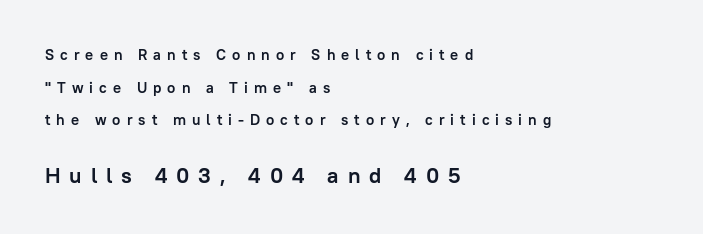
{"italic": "no", "bold": "yes", "underline": "no", "align": "left", "line_spacing": "loose", "line_spacing_ratio": 2.18, "letter_spacing": "wide", "letter_spacing_em": 0.4, "larger_block": "second", "size_ratio": 1.47, "glyph_px": 22}
